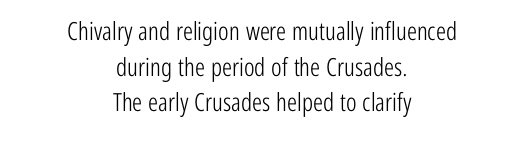
The image shows 25 px text type, upright; set centered, normal line spacing (1.43x), normal letter spacing, not underlined.
